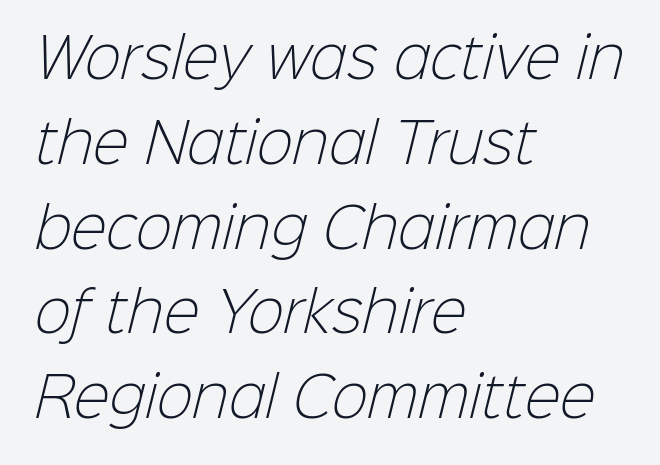
Glyph-to-glyph distance matches everyday printed text. These lines sit exactly where default settings would place them. This rendering uses left alignment, leaving the right contour irregular. This sample has the flowing, uneven cadence of proportional lettering. These lines are composed in type without serifs.
